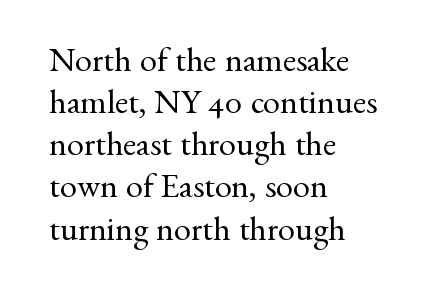
Q: Is the text bold? A: No.
Q: Is the text italic (slanted)? A: No, it is upright.
Q: Is the typeface a serif or a sans-serif typeface? A: Serif.
Q: Is the text underlined? A: No.
Q: How is the paragraph aligned? A: Left-aligned.
Q: Is the spacing between letters normal or unusually wide? A: Normal.
Q: Width (condensed, normal, or wide)? A: Normal.
Q: Stroke contrast? A: Medium.
Q: x-height? A: Small.
Q: Monospaced? A: No.
